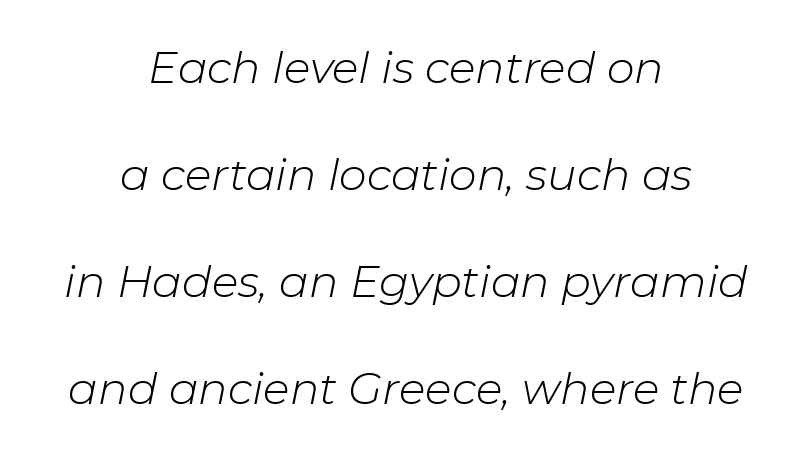
The letters advance in unequal steps, a hallmark of proportional type. This block would shrink considerably if given ordinary leading; it's expanded now. Weight: in the light-to-regular range. You can tell it's italic because the verticals aren't actually vertical. Lines of text with bare space underneath.
